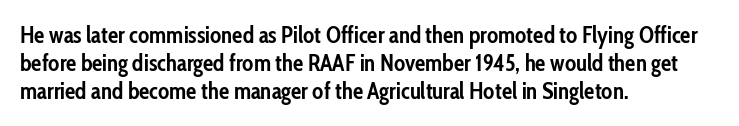
The image shows 23 px bold type, upright; set left-aligned, line spacing 1.22x, normal letter spacing, not underlined.
